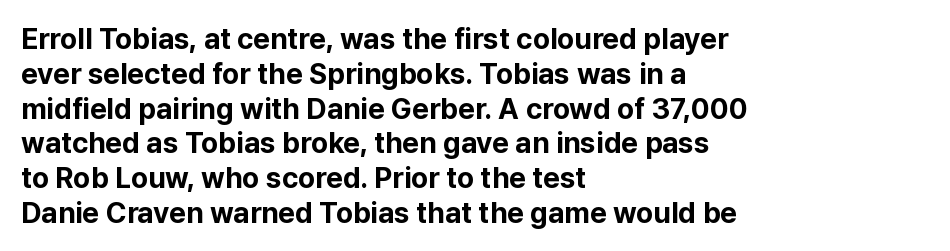
The lines are quadded left. A bare baseline throughout the passage. Caption: bold face, heavy strokes. Here the glyphs are tracked normally, forming tight word shapes.
